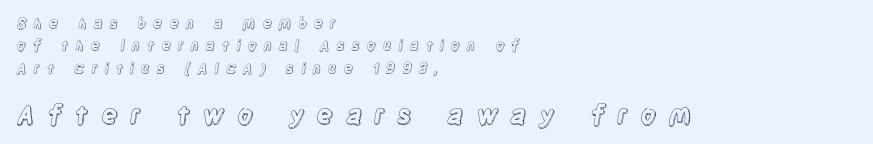
Q: Is the text italic (slanted)? A: Yes.
Q: Is the text underlined? A: No.
Q: How is the paragraph aligned? A: Left-aligned.
Q: Is the spacing between letters normal or unusually wide? A: Unusually wide.
Q: Is the spacing between lines tight, normal or loose? A: Normal.
Q: Which block of text is set in a larger size, the first (top) or the second (bottom)? A: The second (bottom) one.
